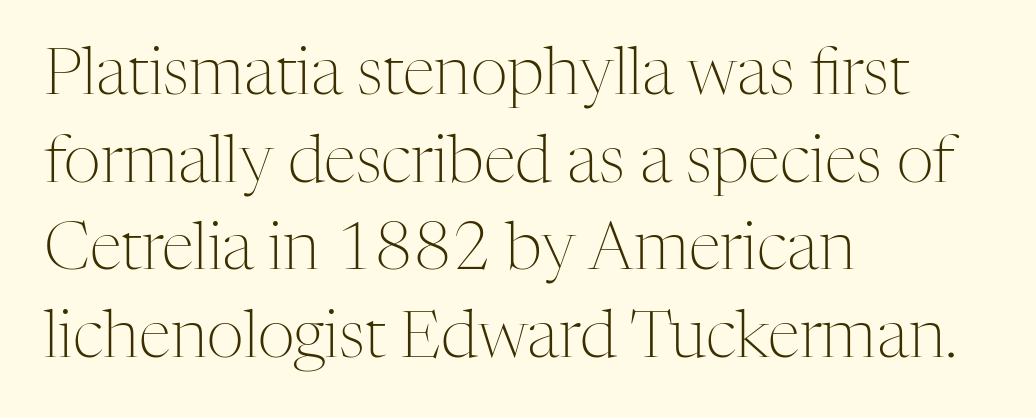
Q: Is the text bold? A: No.
Q: Is the text italic (slanted)? A: No, it is upright.
Q: Is the typeface a serif or a sans-serif typeface? A: Serif.
Q: Is the text underlined? A: No.
Q: How is the paragraph aligned? A: Left-aligned.
Q: Is the spacing between letters normal or unusually wide? A: Normal.
Q: Is the spacing between lines tight, normal or loose? A: Normal.
Q: Width (condensed, normal, or wide)? A: Normal.
Q: Stroke contrast? A: Medium.
Q: x-height? A: Medium.
Q: Monospaced? A: No.
